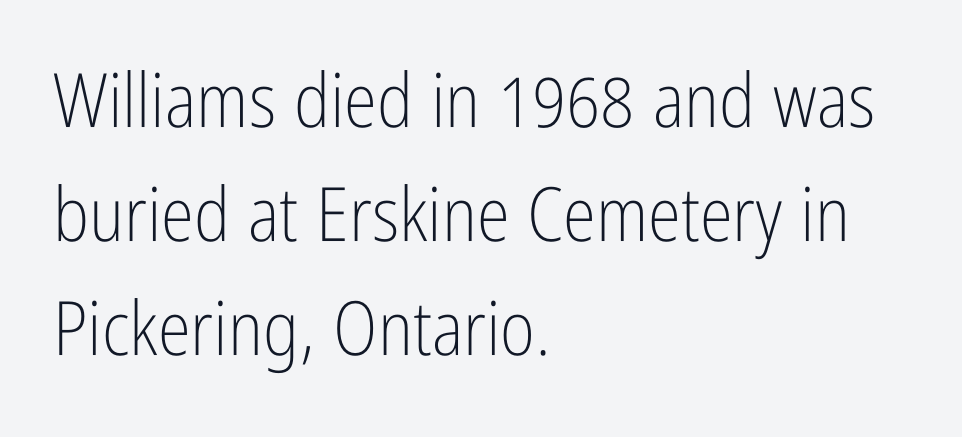
Varying glyph widths throughout — classic text-font behaviour. The lines in this sample share a left origin and differ only in where they stop. You could call the tracking neutral — neither tight nor loose. Leading: standard. It's the straight-up-and-down kind of type. Descender tails drop into unmarked territory.
